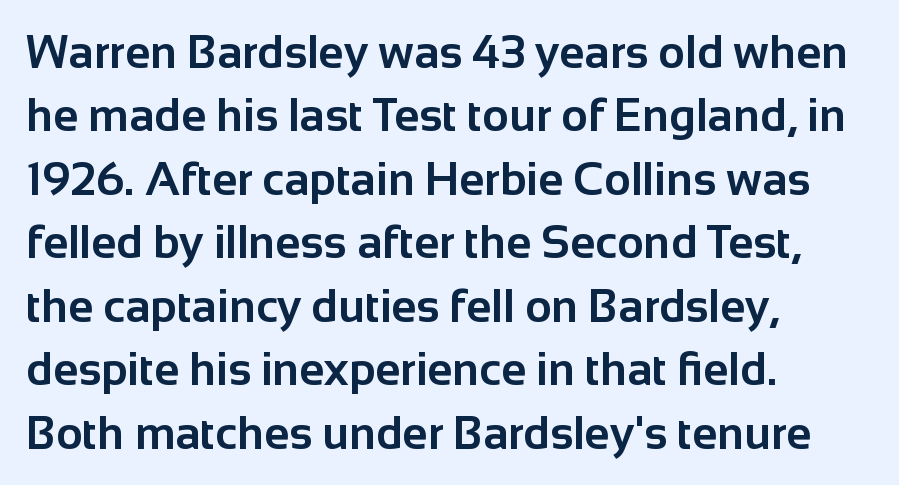
Q: Is the text bold? A: Yes.
Q: Is the text italic (slanted)? A: No, it is upright.
Q: Is the typeface a serif or a sans-serif typeface? A: Sans-serif.
Q: Is the text underlined? A: No.
Q: How is the paragraph aligned? A: Left-aligned.
Q: Is the spacing between letters normal or unusually wide? A: Normal.
Q: Is the spacing between lines tight, normal or loose? A: Normal.
Q: Width (condensed, normal, or wide)? A: Normal.
Q: Stroke contrast? A: Low.
Q: x-height? A: Medium.
Q: Monospaced? A: No.
